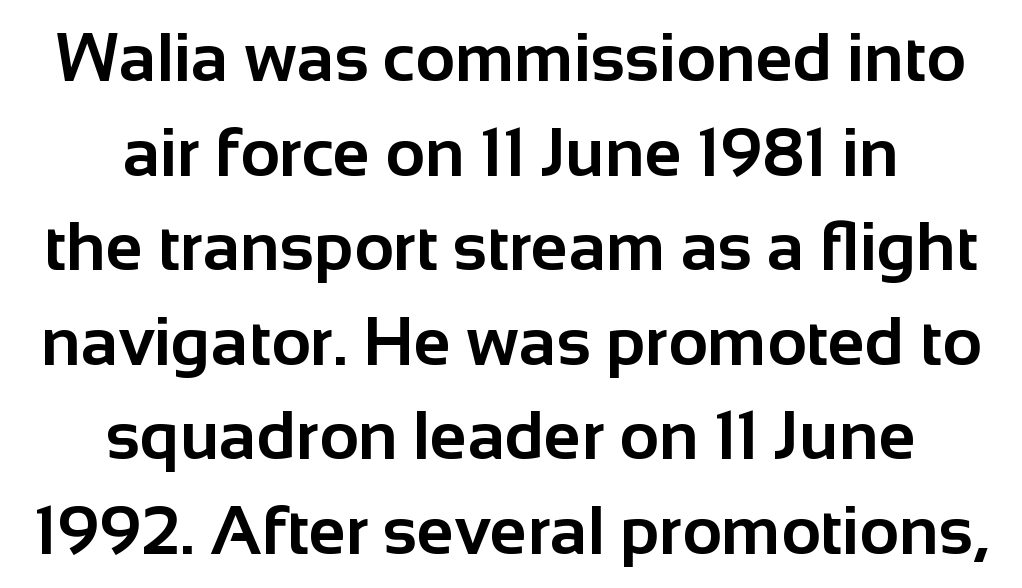
Q: Is the text bold? A: Yes.
Q: Is the text italic (slanted)? A: No, it is upright.
Q: Is the typeface a serif or a sans-serif typeface? A: Sans-serif.
Q: Is the text underlined? A: No.
Q: How is the paragraph aligned? A: Centered.
Q: Is the spacing between letters normal or unusually wide? A: Normal.
Q: Is the spacing between lines tight, normal or loose? A: Normal.
Q: Width (condensed, normal, or wide)? A: Normal.
Q: Stroke contrast? A: Low.
Q: x-height? A: Medium.
Q: Monospaced? A: No.
